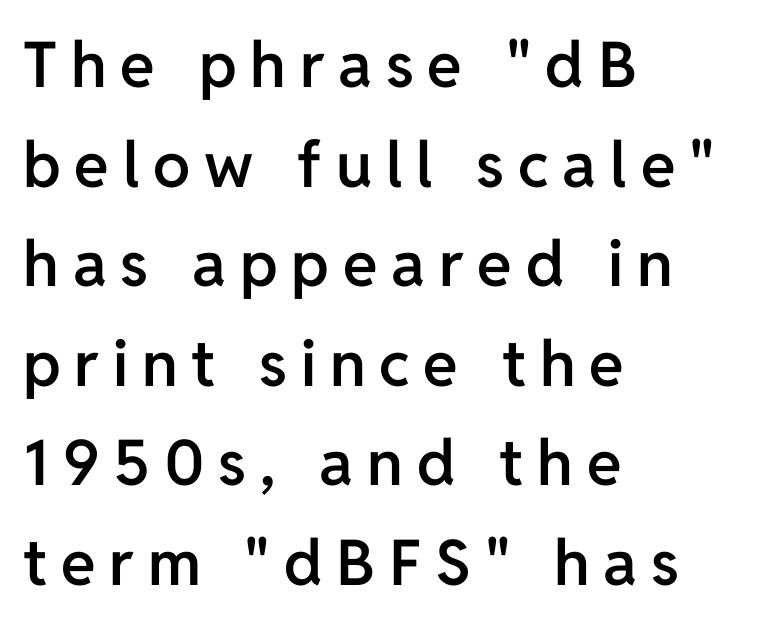
{"serif": "no", "italic": "no", "bold": "semi", "weight": "semibold", "width": "normal", "stroke_contrast": "low", "x_height": "medium", "monospaced": "no", "underline": "no", "align": "left", "line_spacing": "normal", "line_spacing_ratio": 1.58, "letter_spacing": "wide", "letter_spacing_em": 0.22, "glyph_px": 63}
